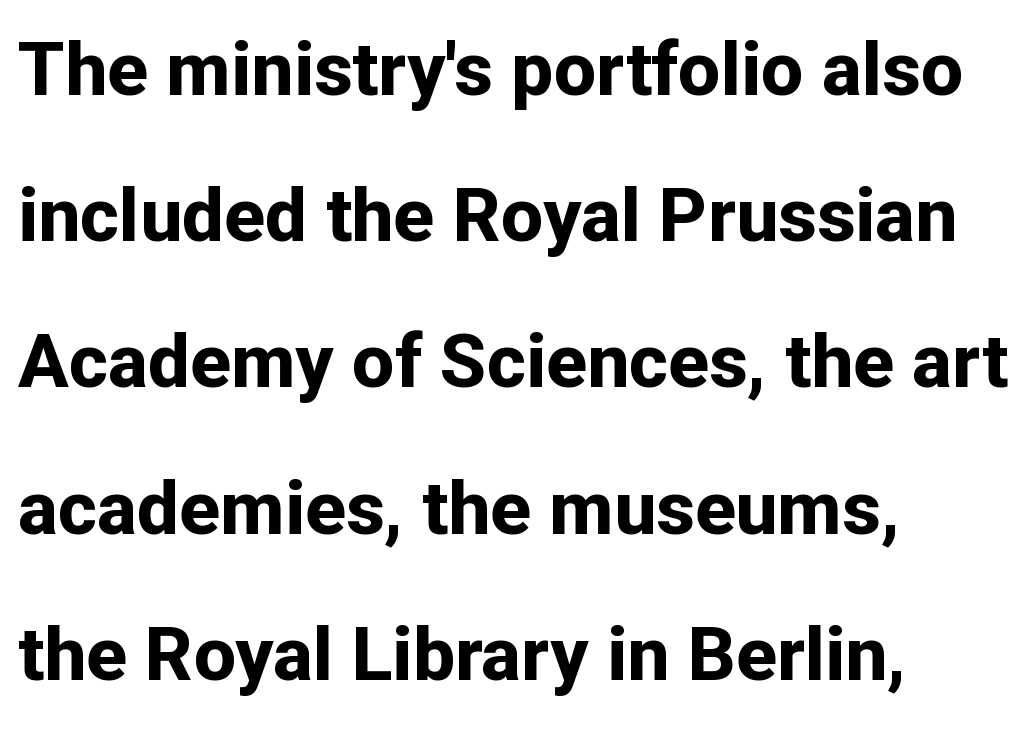
Q: Is the text bold? A: Yes.
Q: Is the text italic (slanted)? A: No, it is upright.
Q: Is the typeface a serif or a sans-serif typeface? A: Sans-serif.
Q: Is the text underlined? A: No.
Q: How is the paragraph aligned? A: Left-aligned.
Q: Is the spacing between letters normal or unusually wide? A: Normal.
Q: Is the spacing between lines tight, normal or loose? A: Loose.
Q: Width (condensed, normal, or wide)? A: Normal.
Q: Stroke contrast? A: Low.
Q: x-height? A: Medium.
Q: Monospaced? A: No.
